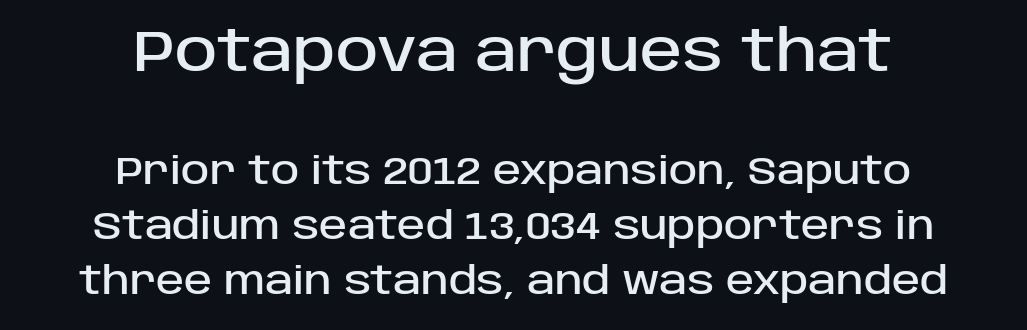
This rendering leaves character spacing at its baseline value. The passage is arranged like a title page — every line centered. Unlike a traditional serif, this face leaves its strokes unadorned. Large over small — that's the arrangement of the two blocks here. Horizontal bands of white between lines are of average thickness.
